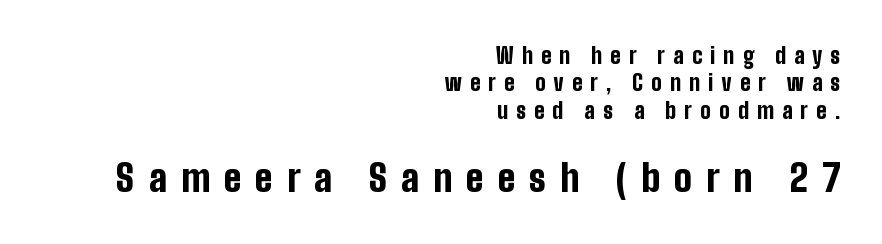
Q: Is the text bold? A: Yes.
Q: Is the text italic (slanted)? A: No, it is upright.
Q: Is the typeface a serif or a sans-serif typeface? A: Sans-serif.
Q: Is the text underlined? A: No.
Q: How is the paragraph aligned? A: Right-aligned.
Q: Is the spacing between letters normal or unusually wide? A: Unusually wide.
Q: Which block of text is set in a larger size, the first (top) or the second (bottom)? A: The second (bottom) one.
Q: Width (condensed, normal, or wide)? A: Condensed.
Q: Stroke contrast? A: Low.
Q: x-height? A: Medium.
Q: Monospaced? A: No.
